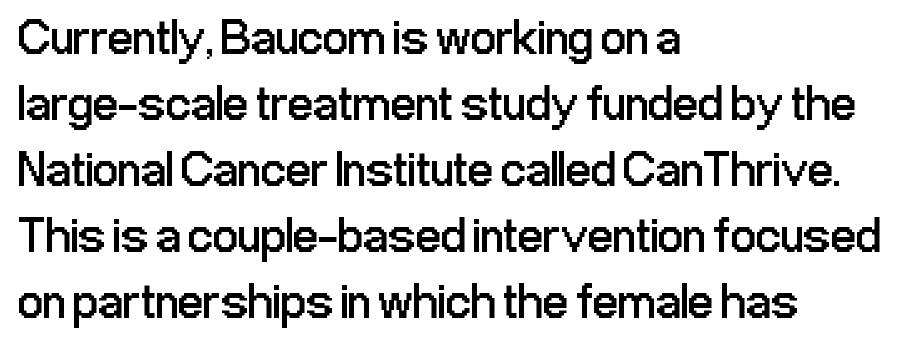
Q: Is the text bold? A: No.
Q: Is the text italic (slanted)? A: No, it is upright.
Q: Is the typeface a serif or a sans-serif typeface? A: Sans-serif.
Q: Is the text underlined? A: No.
Q: How is the paragraph aligned? A: Left-aligned.
Q: Is the spacing between letters normal or unusually wide? A: Normal.
Q: Is the spacing between lines tight, normal or loose? A: Normal.
Q: Width (condensed, normal, or wide)? A: Condensed.
Q: Stroke contrast? A: Low.
Q: x-height? A: Medium.
Q: Monospaced? A: No.
